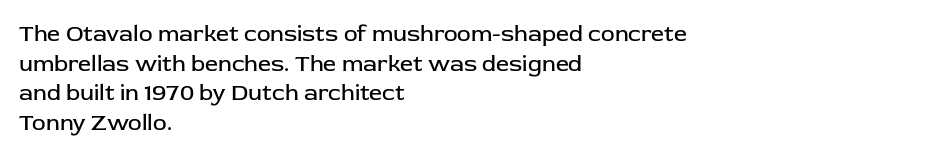
The image shows 23 px text type, upright; set left-aligned, normal line spacing (1.29x), normal letter spacing, not underlined.
